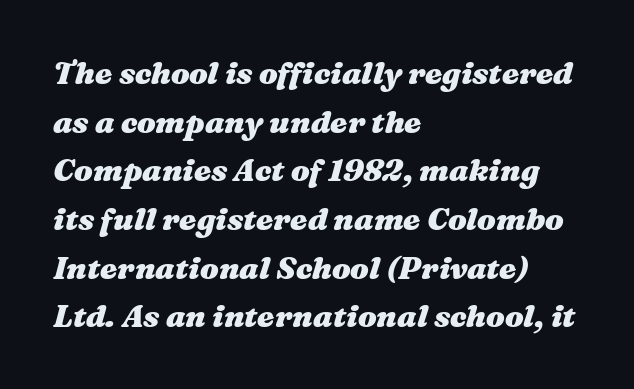
Words float on clear page, feet unadorned. Does the weight exceed regular? Yes, all the way to bold. Interline gaps are of average width in this sample. Short note: letters normally spaced. All the whitespace from short lines collects on the right. There's an unmistakable incline to the writing here.
